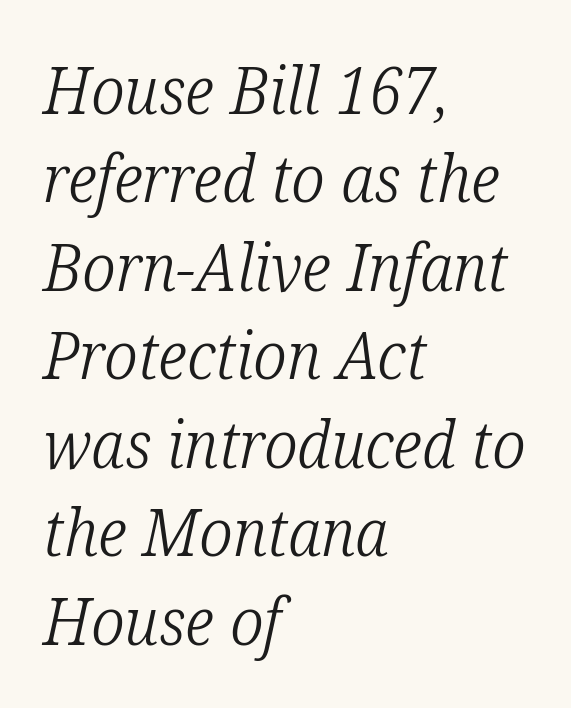
The image shows 66 px light, condensed serif type, italic (leaning right); set left-aligned, normal line spacing (1.34x), normal letter spacing, not underlined; low stroke contrast and a medium x-height.
